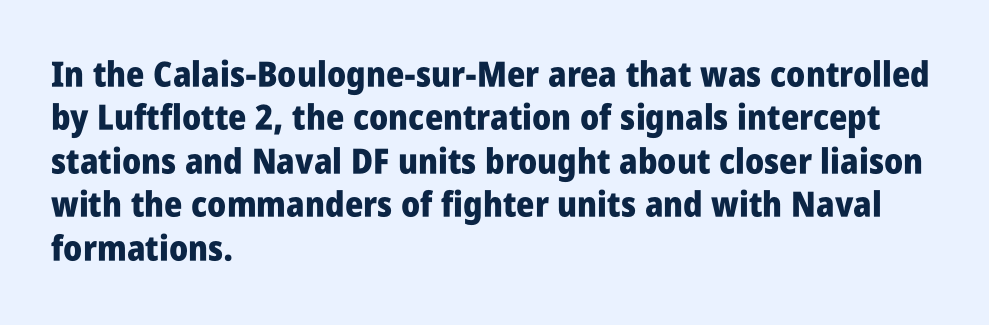
Q: Is the text bold? A: Yes.
Q: Is the text italic (slanted)? A: No, it is upright.
Q: Is the typeface a serif or a sans-serif typeface? A: Sans-serif.
Q: Is the text underlined? A: No.
Q: How is the paragraph aligned? A: Left-aligned.
Q: Is the spacing between letters normal or unusually wide? A: Normal.
Q: Width (condensed, normal, or wide)? A: Condensed.
Q: Stroke contrast? A: Low.
Q: x-height? A: Large.
Q: Monospaced? A: No.
